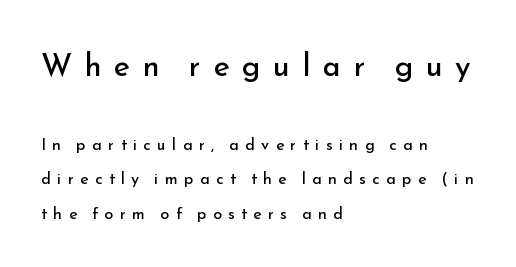
{"serif": "no", "italic": "no", "bold": "no", "weight": "regular", "width": "normal", "stroke_contrast": "low", "x_height": "small", "monospaced": "no", "underline": "no", "align": "left", "line_spacing": "loose", "line_spacing_ratio": 2.14, "letter_spacing": "wide", "letter_spacing_em": 0.4, "larger_block": "first", "size_ratio": 1.94, "glyph_px": 31}
